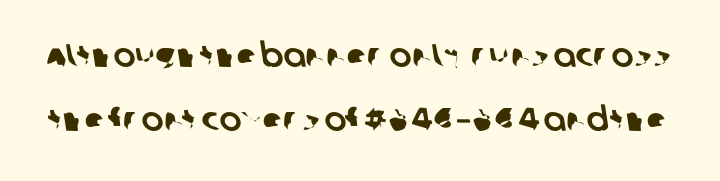
The image shows 33 px sans-serif type; set loose line spacing (1.94x), normal letter spacing, not underlined; low stroke contrast and a large x-height.
